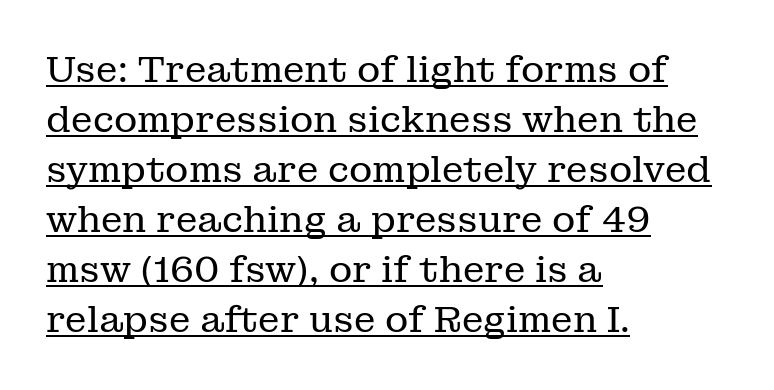
{"serif": "yes", "italic": "no", "bold": "no", "weight": "regular", "width": "normal", "stroke_contrast": "low", "x_height": "medium", "monospaced": "no", "underline": "yes", "align": "left", "line_spacing": "normal", "line_spacing_ratio": 1.39, "letter_spacing": "normal", "letter_spacing_em": 0.0, "glyph_px": 36}
